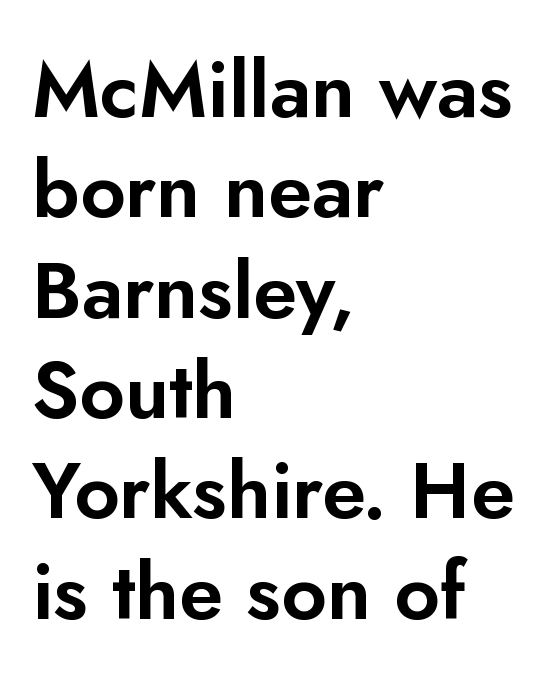
In terms of letterspacing, this is plain default setting. To sum up the face: it is a sans, with no serifs. The zone under the glyphs is completely vacant. The rendering uses natural spacing where letterforms have individual widths. Each line starts at the same left margin while the right side varies. Posture: straight, roman, zero tilt.
